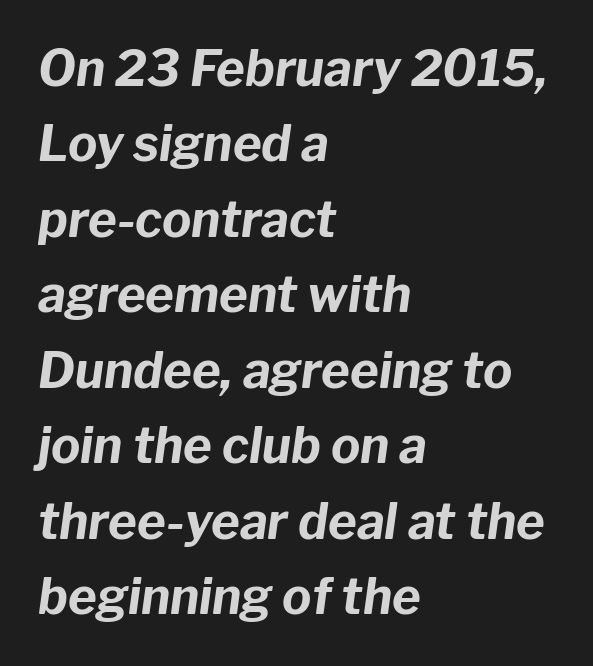
{"italic": "yes", "lean": "right", "slant_degrees": 8, "bold": "yes", "weight": "bold", "width": "normal", "stroke_contrast": "low", "x_height": "medium", "monospaced": "no", "underline": "no", "align": "left", "line_spacing": "normal", "line_spacing_ratio": 1.54, "letter_spacing": "normal", "letter_spacing_em": 0.0, "glyph_px": 49}
